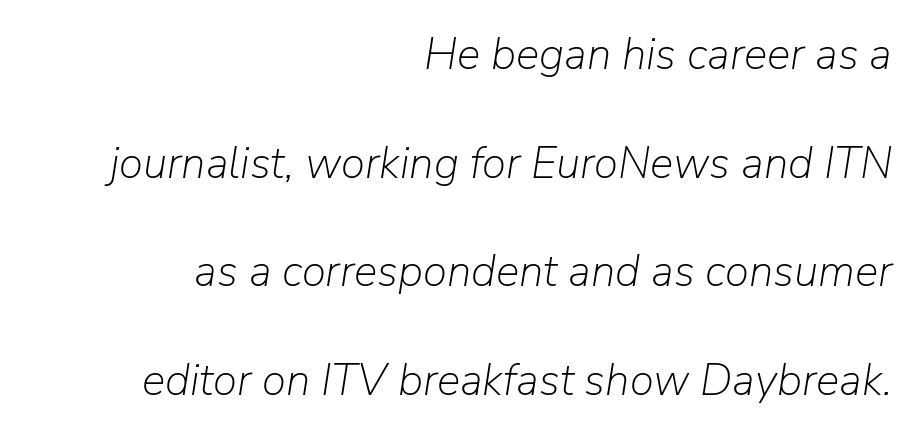
Leftover space on each line is placed entirely before the opening word. The face used here has a pronounced slope to its letters. Ink coverage per letter is moderate at most. Descenders are the only things crossing below the line. The face used here is proportionally spaced, like ordinary book or web type.
